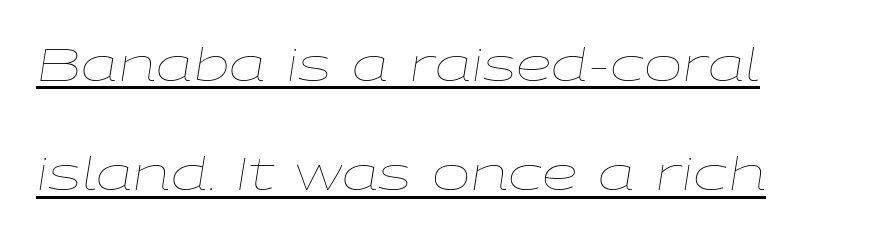
{"italic": "yes", "lean": "right", "slant_degrees": 9, "bold": "no", "weight": "thin", "width": "wide", "stroke_contrast": "low", "x_height": "medium", "monospaced": "no", "underline": "yes", "align": "left", "line_spacing": "loose", "line_spacing_ratio": 2.38, "letter_spacing": "normal", "letter_spacing_em": 0.0, "glyph_px": 46}
